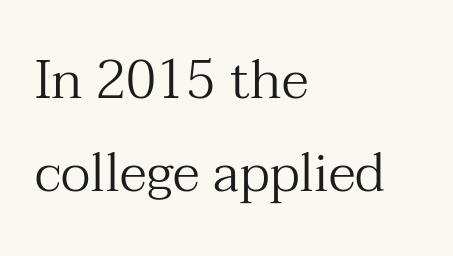
The passage is arranged the way most books set body copy — flush left. These lines are rendered in a variable-pitch font. Look at the tracking — it's just the regular setting, nothing added. These lines are composed in type with serifs.
